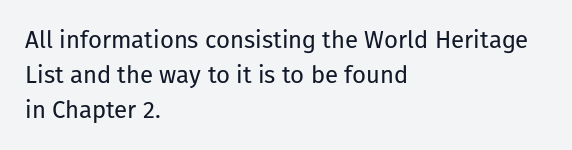
{"italic": "no", "bold": "no", "underline": "no", "align": "left", "line_spacing": "normal", "line_spacing_ratio": 1.45, "letter_spacing": "normal", "letter_spacing_em": 0.0, "glyph_px": 24}
